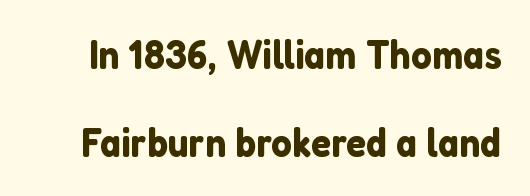
The image shows 41 px sans-serif type, upright; set loose line spacing (2.14x), normal letter spacing, not underlined; low stroke contrast and a medium x-height.
